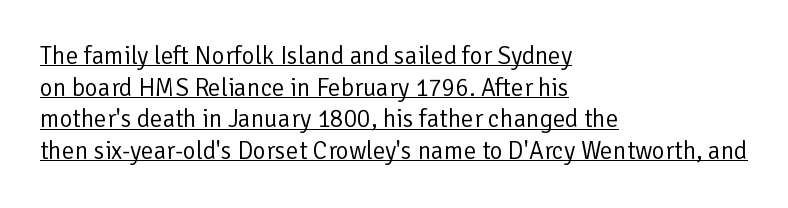
The axis of the letterforms is exactly vertical. A student would call this left alignment; a typographer would say flush left, rag right. Think standard paragraph weight, or any step lighter than that. The passage shown is underscored from start to finish. Default kerning and tracking; the words read as compact shapes.
